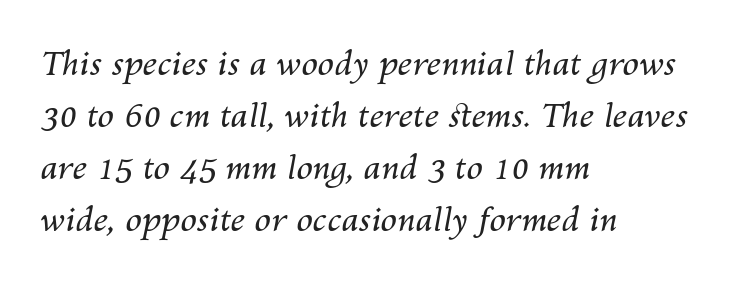
{"italic": "yes", "lean": "right", "slant_degrees": 10, "bold": "no", "weight": "regular", "width": "normal", "stroke_contrast": "medium", "x_height": "medium", "monospaced": "no", "underline": "no", "align": "left", "line_spacing": "normal", "line_spacing_ratio": 1.58, "letter_spacing": "normal", "letter_spacing_em": 0.0, "glyph_px": 33}
